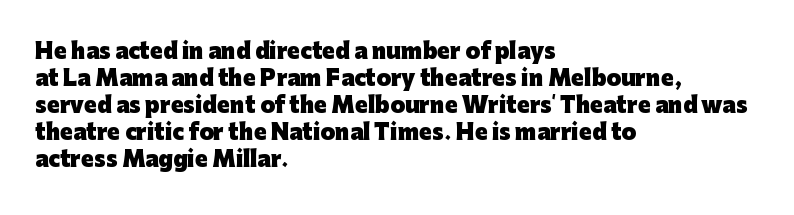
The image shows 21 px bold type, upright; set left-aligned, normal line spacing (1.28x), normal letter spacing, not underlined.
